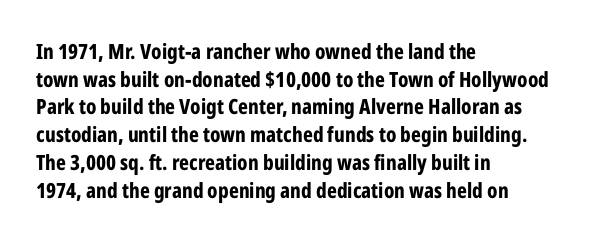
{"italic": "no", "bold": "yes", "underline": "no", "align": "left", "line_spacing": "normal", "line_spacing_ratio": 1.32, "letter_spacing": "normal", "letter_spacing_em": 0.0, "glyph_px": 21}
